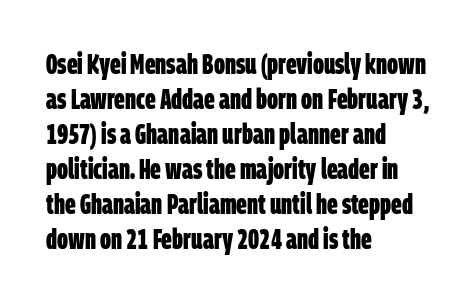
{"serif": "no", "bold": "yes", "weight": "bold", "width": "condensed", "stroke_contrast": "low", "x_height": "large", "monospaced": "no", "underline": "no", "align": "left", "line_spacing": "normal", "line_spacing_ratio": 1.25, "letter_spacing": "normal", "letter_spacing_em": 0.0, "glyph_px": 28}
